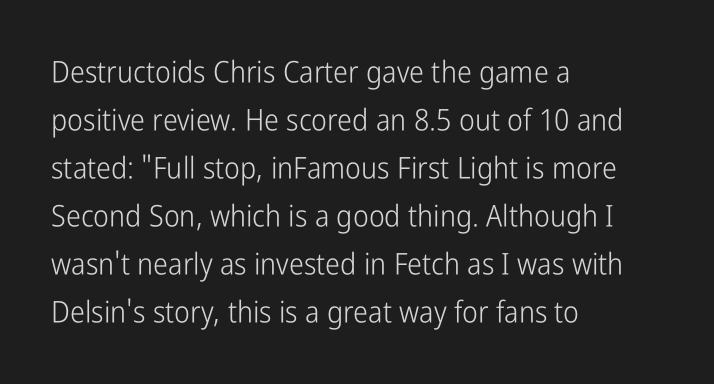
The image shows 30 px light, condensed sans-serif type, upright; set left-aligned, normal line spacing (1.6x), normal letter spacing, not underlined; low stroke contrast and a medium x-height.
